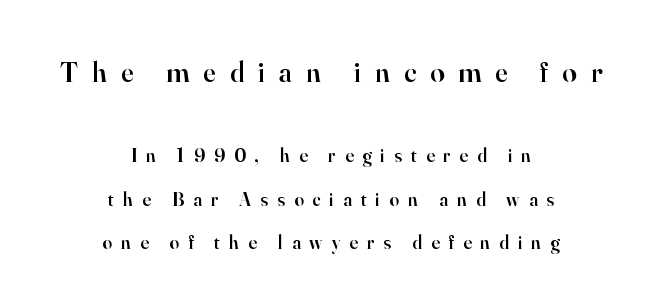
The image shows 29 px semibold serif type, upright; set centered, loose line spacing (2.3x), unusually wide letter spacing (+0.48 em), not underlined; the first (top) block is 1.53x larger; high stroke contrast and a small x-height.
